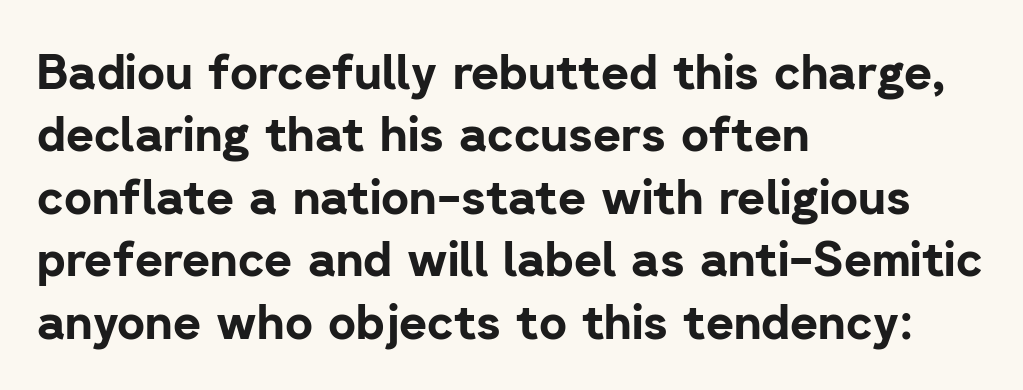
{"serif": "no", "italic": "no", "bold": "yes", "weight": "bold", "width": "normal", "stroke_contrast": "low", "x_height": "medium", "monospaced": "no", "underline": "no", "align": "left", "line_spacing": "normal", "line_spacing_ratio": 1.3, "letter_spacing": "normal", "letter_spacing_em": 0.0, "glyph_px": 48}
